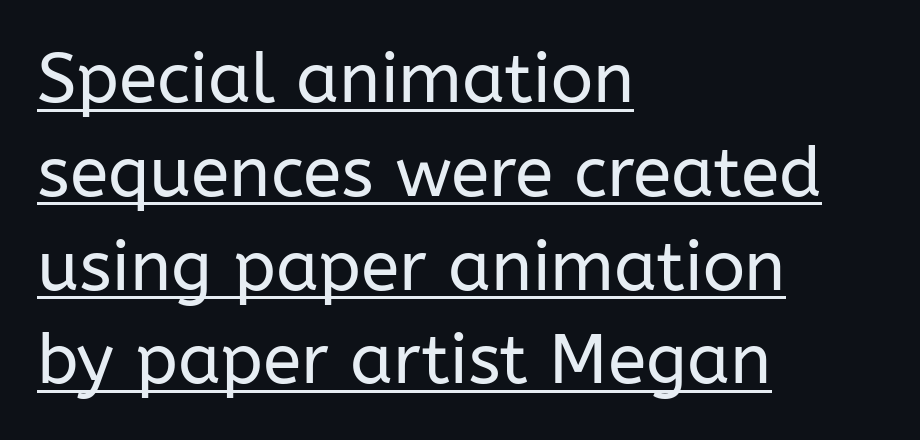
The image shows 70 px regular-weight sans-serif type, upright; set left-aligned, normal line spacing (1.34x), normal letter spacing, underlined; low stroke contrast and a medium x-height.
